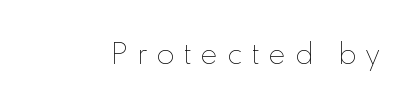
{"italic": "no", "bold": "no", "underline": "no", "letter_spacing": "wide", "letter_spacing_em": 0.36, "glyph_px": 26}
